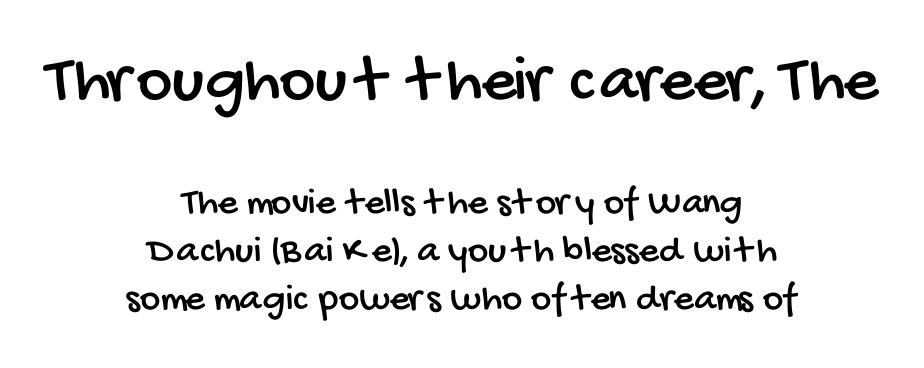
Q: Is the typeface a serif or a sans-serif typeface? A: Sans-serif.
Q: Is the text underlined? A: No.
Q: How is the paragraph aligned? A: Centered.
Q: Is the spacing between letters normal or unusually wide? A: Normal.
Q: Which block of text is set in a larger size, the first (top) or the second (bottom)? A: The first (top) one.
Q: Width (condensed, normal, or wide)? A: Condensed.
Q: Stroke contrast? A: Low.
Q: x-height? A: Large.
Q: Monospaced? A: No.
